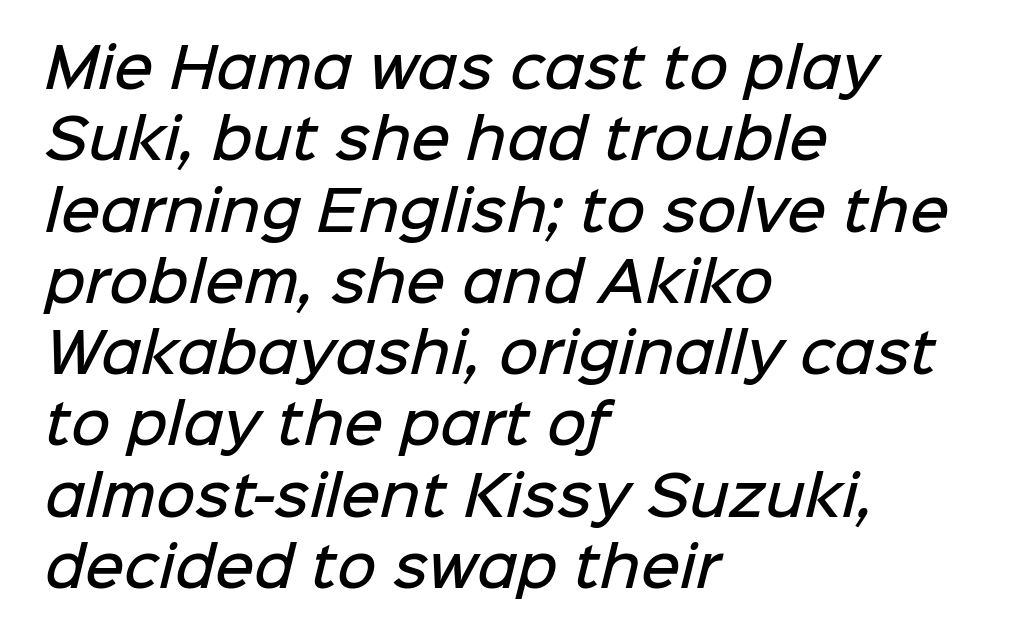
The text was rendered using a sans face with plain stroke endings. The rag falls on the right side of this text block. The face used here is a semibold: visibly heavier than regular, lighter than bold. The area under the type is left untouched. Line spacing here is normal. Character widths vary here, with narrow letters taking less room than wide ones.
